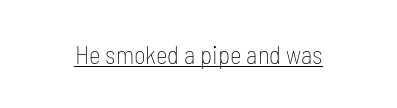
Q: Is the text bold? A: No.
Q: Is the text italic (slanted)? A: No, it is upright.
Q: Is the text underlined? A: Yes.
Q: Is the spacing between letters normal or unusually wide? A: Normal.
